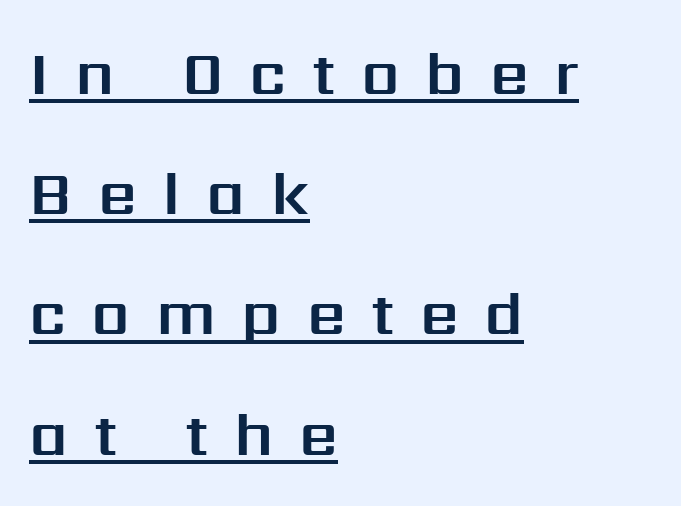
{"serif": "no", "italic": "no", "width": "normal", "stroke_contrast": "medium", "x_height": "medium", "monospaced": "no", "underline": "yes", "align": "left", "line_spacing": "loose", "line_spacing_ratio": 1.97, "letter_spacing": "wide", "letter_spacing_em": 0.42, "glyph_px": 61}
